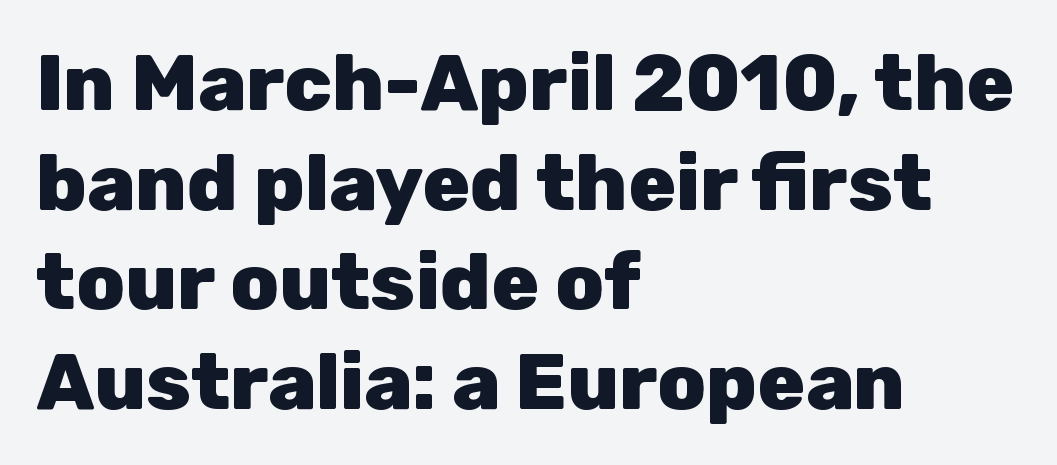
Beneath every word, the page is bare. This rendering uses left alignment, leaving the right contour irregular. Words appear dense and cohesive because spacing is normal. Rendered with straight, roman letterforms.
